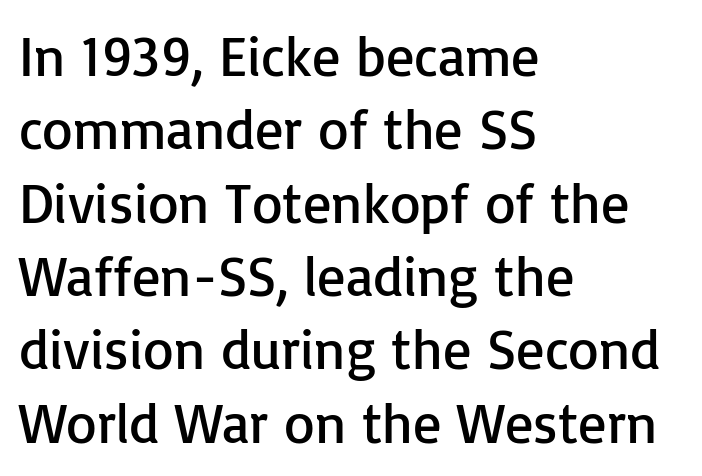
Q: Is the text bold? A: No.
Q: Is the text italic (slanted)? A: No, it is upright.
Q: Is the typeface a serif or a sans-serif typeface? A: Sans-serif.
Q: Is the text underlined? A: No.
Q: How is the paragraph aligned? A: Left-aligned.
Q: Is the spacing between letters normal or unusually wide? A: Normal.
Q: Is the spacing between lines tight, normal or loose? A: Normal.
Q: Width (condensed, normal, or wide)? A: Normal.
Q: Stroke contrast? A: Low.
Q: x-height? A: Medium.
Q: Monospaced? A: No.
